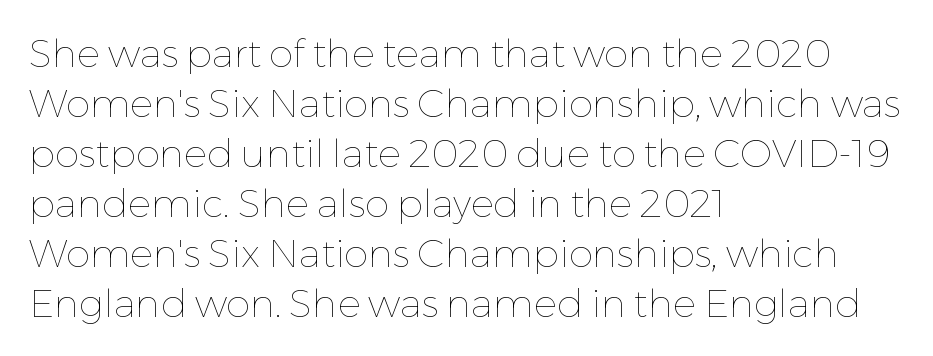
The image shows 39 px thin type, upright; set left-aligned, normal line spacing (1.28x), normal letter spacing, not underlined; low stroke contrast and a medium x-height.
